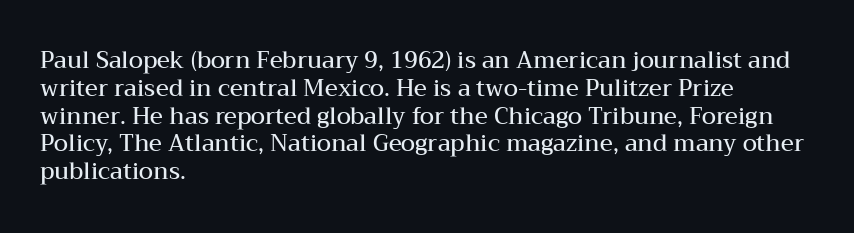
The image shows 23 px text type, upright; set left-aligned, line spacing 1.21x, normal letter spacing, not underlined.
